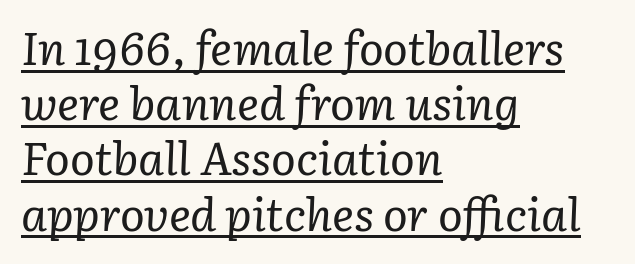
The passage shown is underscored from start to finish. Think of a printed novel: that variable character pitch is what you see here. The horizontal fit of the characters is conventional and even. Typographically, this falls in the serif category. The whole block is typeset with a tilt. The passage shown is not bold in any degree.
